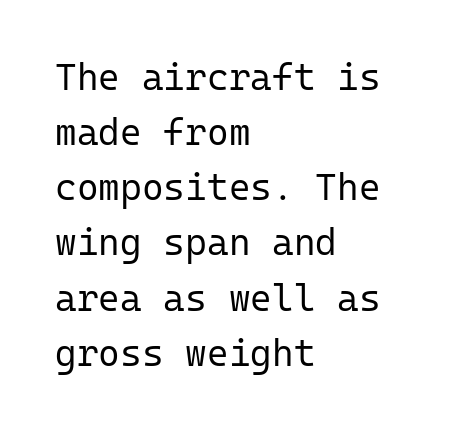
{"serif": "no", "italic": "no", "bold": "no", "weight": "regular", "width": "normal", "stroke_contrast": "low", "x_height": "medium", "monospaced": "yes", "underline": "no", "align": "left", "line_spacing": "normal", "line_spacing_ratio": 1.49, "letter_spacing": "normal", "letter_spacing_em": 0.0, "glyph_px": 37}
